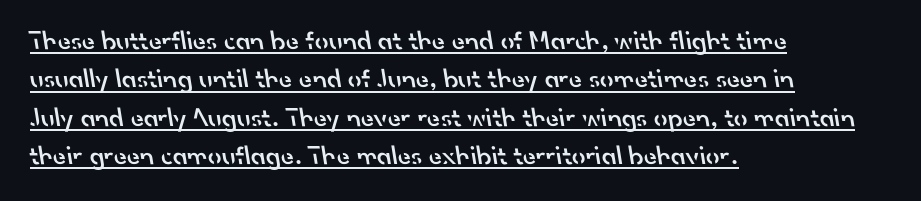
Successive baselines arrive at the customary interval. In designer terms, the underline attribute is active on this setting. Every row of glyphs begins at an identical x-position on the left. Strokes here are thickened, but only to semibold level. There is no visible air inserted between adjacent glyphs.
